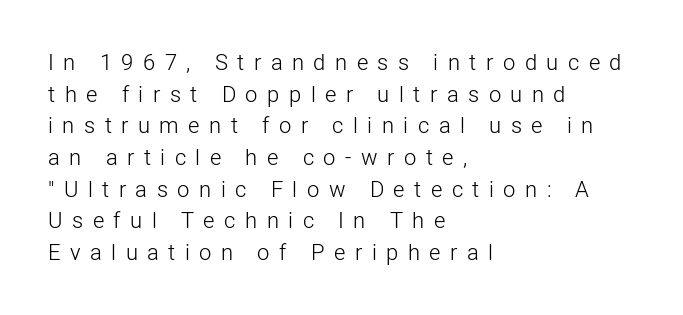
{"italic": "no", "bold": "no", "underline": "no", "align": "left", "line_spacing": "normal", "line_spacing_ratio": 1.44, "letter_spacing": "wide", "letter_spacing_em": 0.43, "glyph_px": 22}
